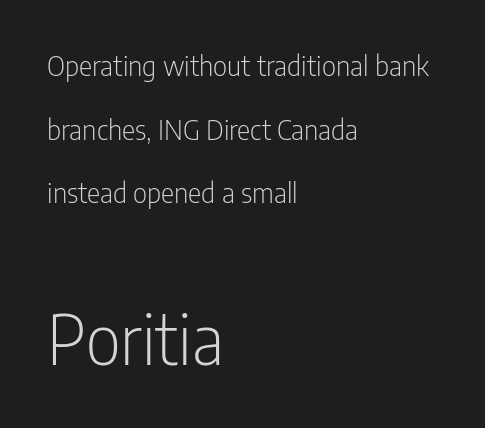
Q: Is the text bold? A: No.
Q: Is the text italic (slanted)? A: No, it is upright.
Q: Is the typeface a serif or a sans-serif typeface? A: Sans-serif.
Q: Is the text underlined? A: No.
Q: How is the paragraph aligned? A: Left-aligned.
Q: Is the spacing between letters normal or unusually wide? A: Normal.
Q: Is the spacing between lines tight, normal or loose? A: Loose.
Q: Which block of text is set in a larger size, the first (top) or the second (bottom)? A: The second (bottom) one.
Q: Width (condensed, normal, or wide)? A: Condensed.
Q: Stroke contrast? A: Low.
Q: x-height? A: Medium.
Q: Monospaced? A: No.
